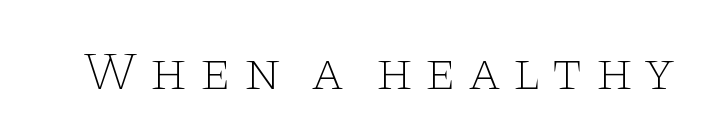
Spacing verdict: proportional, widths tailored to each character. Anything drawn beneath the words? Only blank space. What stands out about the letter spacing? Its width — letters are far apart. Serif or sans? Serif — the stroke terminals have little feet.
